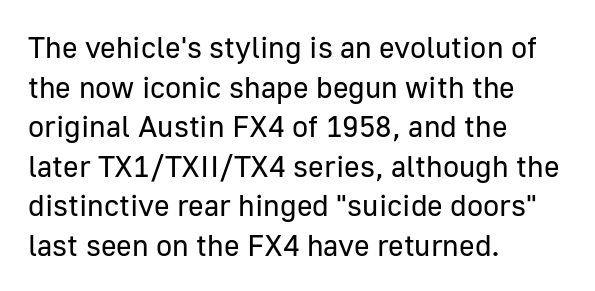
Q: Is the text bold? A: No.
Q: Is the text italic (slanted)? A: No, it is upright.
Q: Is the typeface a serif or a sans-serif typeface? A: Sans-serif.
Q: Is the text underlined? A: No.
Q: How is the paragraph aligned? A: Left-aligned.
Q: Is the spacing between letters normal or unusually wide? A: Normal.
Q: Is the spacing between lines tight, normal or loose? A: Normal.
Q: Width (condensed, normal, or wide)? A: Normal.
Q: Stroke contrast? A: Low.
Q: x-height? A: Medium.
Q: Monospaced? A: No.
